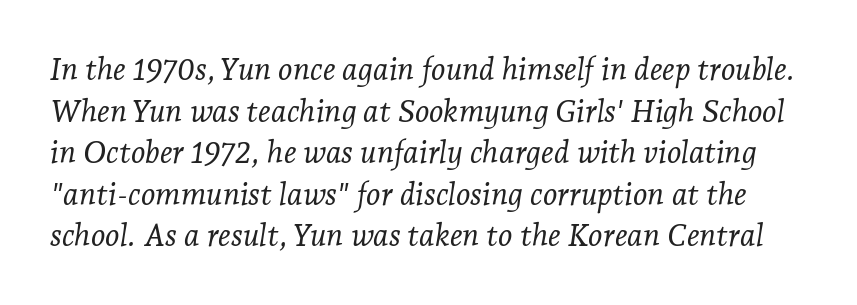
Q: Is the text bold? A: No.
Q: Is the text italic (slanted)? A: Yes, it leans right by about 7 degrees.
Q: Is the typeface a serif or a sans-serif typeface? A: Serif.
Q: Is the text underlined? A: No.
Q: Is the spacing between letters normal or unusually wide? A: Normal.
Q: Is the spacing between lines tight, normal or loose? A: Normal.
Q: Width (condensed, normal, or wide)? A: Normal.
Q: Stroke contrast? A: Low.
Q: x-height? A: Medium.
Q: Monospaced? A: No.
